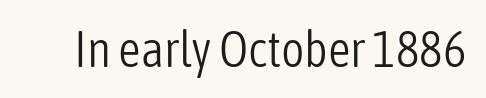
The image shows 50 px light, condensed sans-serif type, upright; set normal letter spacing, not underlined; low stroke contrast and a medium x-height.
